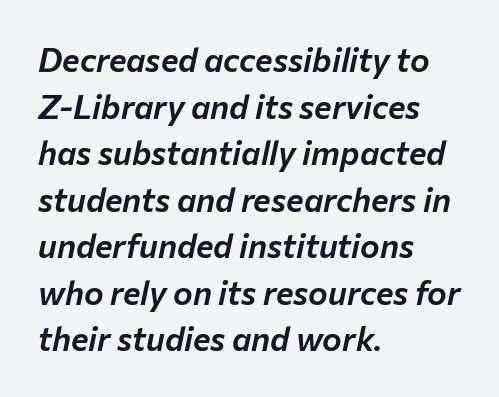
Observe the ordinary spacing: letters are neighbours, not strangers. The rendering anchors every line to the left-hand side. Check the space under the baseline: it is left empty. The passage shown is typed in a proportional face where columns would drift. The typography opts for an oblique posture over an upright one. A normal amount of white space separates one row of letters from the next.
